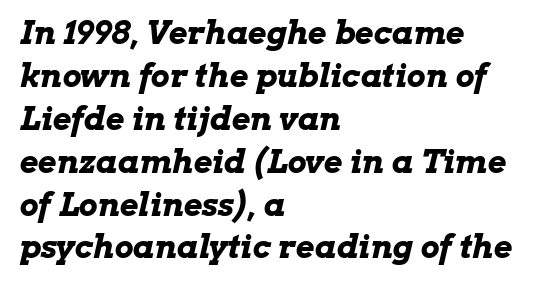
{"italic": "yes", "lean": "right", "slant_degrees": 13, "bold": "yes", "weight": "bold", "width": "wide", "stroke_contrast": "low", "x_height": "medium", "monospaced": "no", "underline": "no", "align": "left", "line_spacing": "normal", "line_spacing_ratio": 1.34, "letter_spacing": "normal", "letter_spacing_em": 0.0, "glyph_px": 32}
